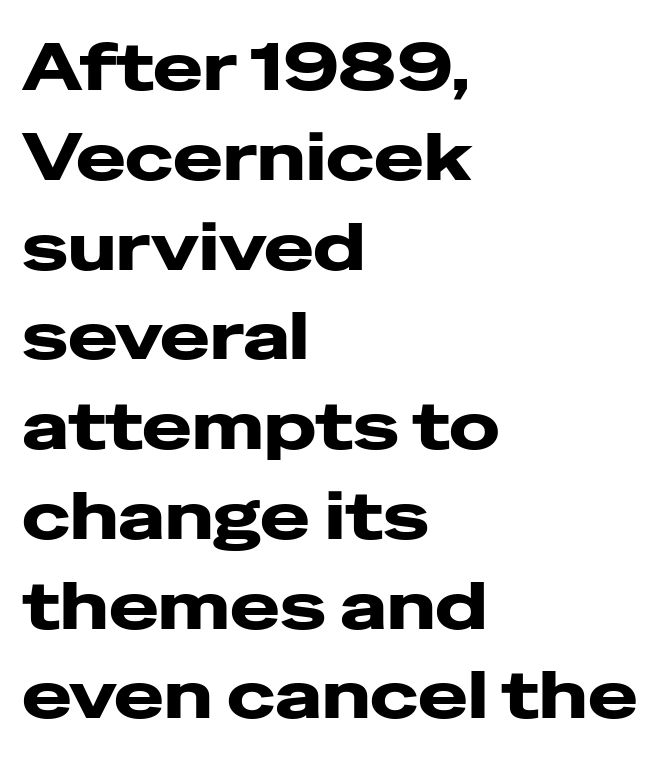
Q: Is the text italic (slanted)? A: No, it is upright.
Q: Is the typeface a serif or a sans-serif typeface? A: Sans-serif.
Q: Is the text underlined? A: No.
Q: How is the paragraph aligned? A: Left-aligned.
Q: Is the spacing between letters normal or unusually wide? A: Normal.
Q: Is the spacing between lines tight, normal or loose? A: Normal.
Q: Width (condensed, normal, or wide)? A: Wide.
Q: Stroke contrast? A: Low.
Q: x-height? A: Medium.
Q: Monospaced? A: No.
